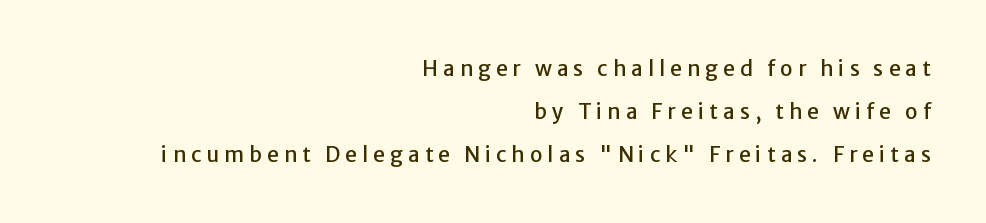
Does the copy run flush right? Yes — the right margin is perfectly even. These lines stand farther apart than default settings would place them. Descenders are the only things crossing below the line. Quick note: not italic, upright.
